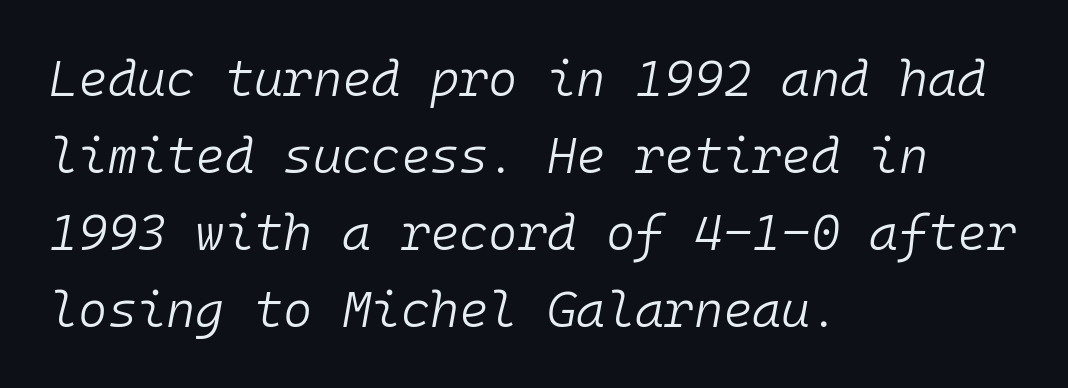
{"italic": "yes", "lean": "right", "slant_degrees": 10, "bold": "no", "weight": "light", "width": "normal", "stroke_contrast": "low", "x_height": "medium", "monospaced": "yes", "underline": "no", "align": "left", "line_spacing": "normal", "line_spacing_ratio": 1.54, "letter_spacing": "normal", "letter_spacing_em": 0.0, "glyph_px": 50}
